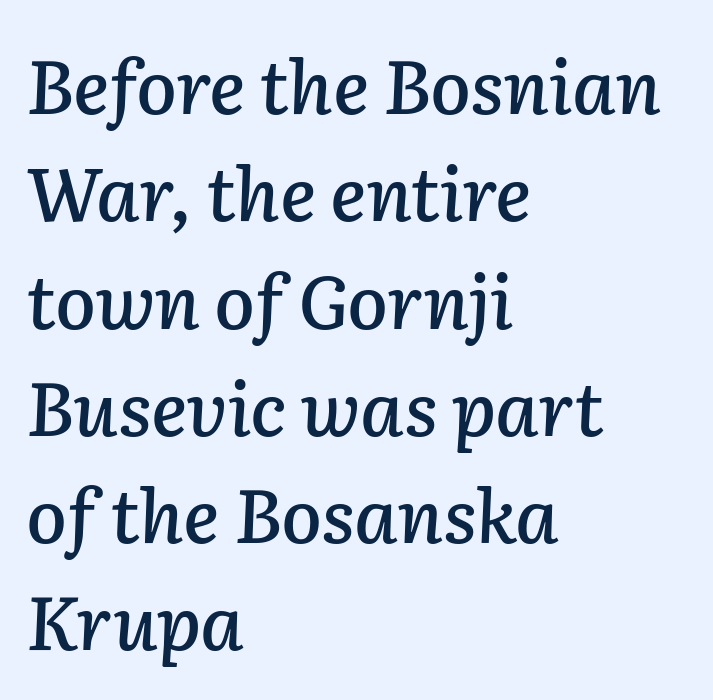
Rule under the text: the space is simply empty. Each letter keeps its own natural width here, so spacing adapts to shape. This sample uses an oblique cut, with every glyph tilted off the vertical. Reading down the column, the eye jumps a familiar distance to each next line.
